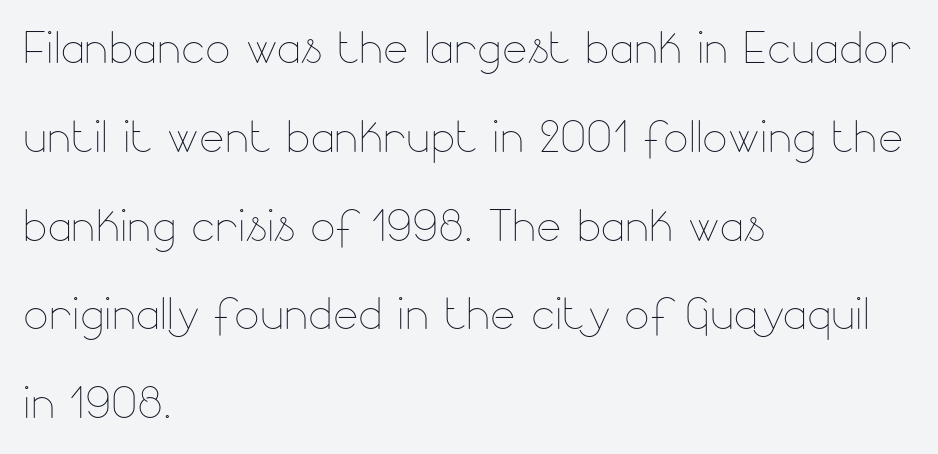
The image shows 60 px thin type, upright; set left-aligned, normal line spacing (1.48x), normal letter spacing, not underlined; low stroke contrast and a small x-height.
